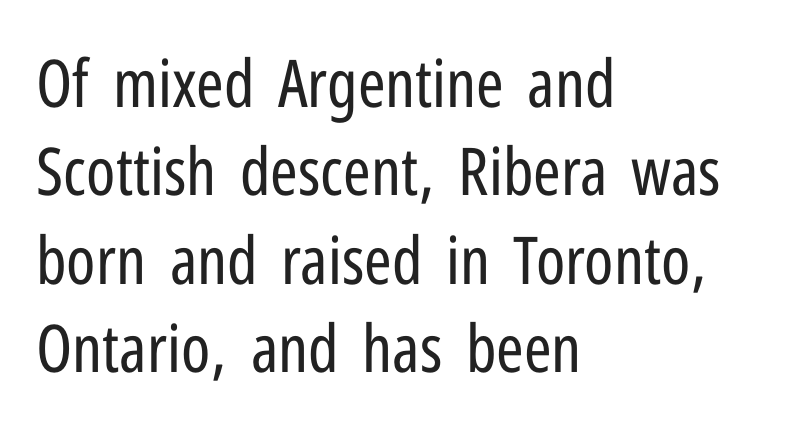
Q: Is the text bold? A: No.
Q: Is the text italic (slanted)? A: No, it is upright.
Q: Is the typeface a serif or a sans-serif typeface? A: Sans-serif.
Q: Is the text underlined? A: No.
Q: How is the paragraph aligned? A: Left-aligned.
Q: Is the spacing between letters normal or unusually wide? A: Normal.
Q: Is the spacing between lines tight, normal or loose? A: Normal.
Q: Width (condensed, normal, or wide)? A: Condensed.
Q: Stroke contrast? A: Low.
Q: x-height? A: Medium.
Q: Monospaced? A: No.
